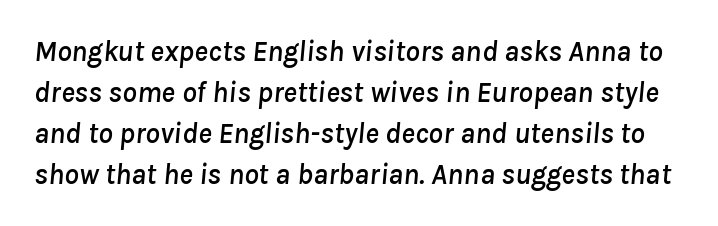
The letters advance in unequal steps, a hallmark of proportional type. Any mark beneath the type? The region is blank. Glyph-to-glyph distance matches everyday printed text. The face used here has a pronounced slope to its letters. A normal amount of white space separates one row of letters from the next.
